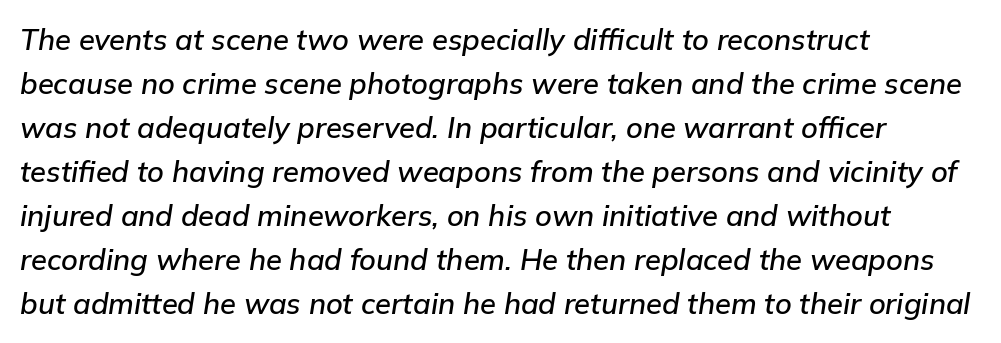
{"italic": "yes", "lean": "right", "slant_degrees": 9, "width": "normal", "stroke_contrast": "low", "x_height": "medium", "monospaced": "no", "underline": "no", "align": "left", "line_spacing": "normal", "line_spacing_ratio": 1.52, "letter_spacing": "normal", "letter_spacing_em": 0.0, "glyph_px": 29}
